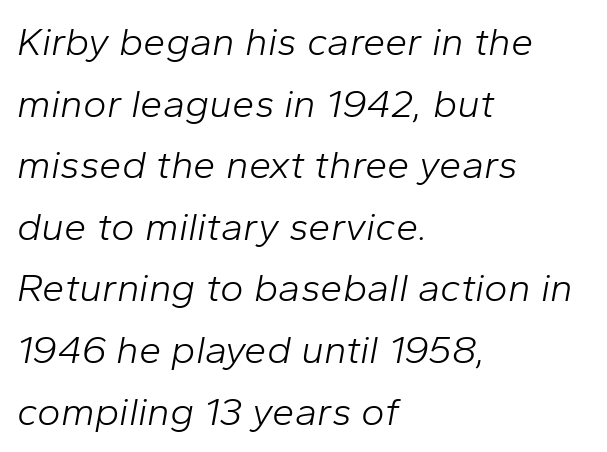
Q: Is the text bold? A: No.
Q: Is the text italic (slanted)? A: Yes, it leans right by about 10 degrees.
Q: Is the text underlined? A: No.
Q: How is the paragraph aligned? A: Left-aligned.
Q: Is the spacing between letters normal or unusually wide? A: Normal.
Q: Is the spacing between lines tight, normal or loose? A: Normal.
Q: Width (condensed, normal, or wide)? A: Normal.
Q: Stroke contrast? A: Low.
Q: x-height? A: Medium.
Q: Monospaced? A: No.
